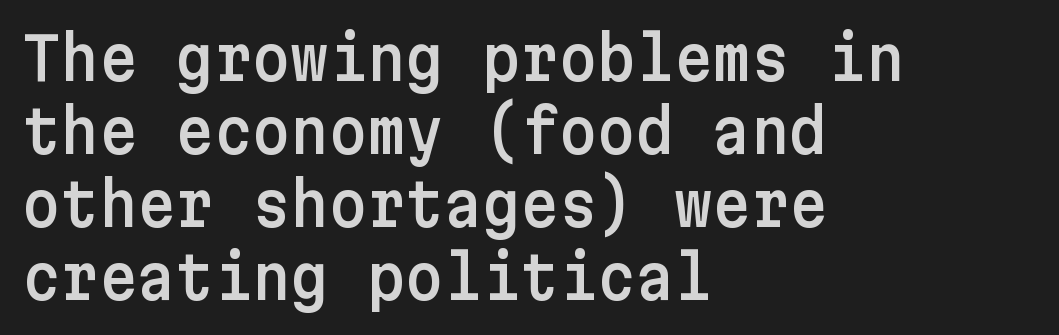
Q: Is the text italic (slanted)? A: No, it is upright.
Q: Is the typeface a serif or a sans-serif typeface? A: Sans-serif.
Q: Is the text underlined? A: No.
Q: How is the paragraph aligned? A: Left-aligned.
Q: Is the spacing between letters normal or unusually wide? A: Normal.
Q: Width (condensed, normal, or wide)? A: Normal.
Q: Stroke contrast? A: Low.
Q: x-height? A: Medium.
